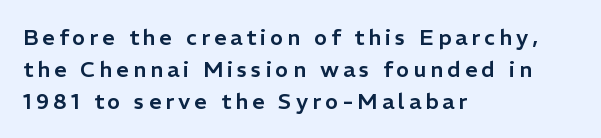
{"italic": "no", "underline": "no", "align": "left", "line_spacing": "normal", "line_spacing_ratio": 1.45, "glyph_px": 22}
